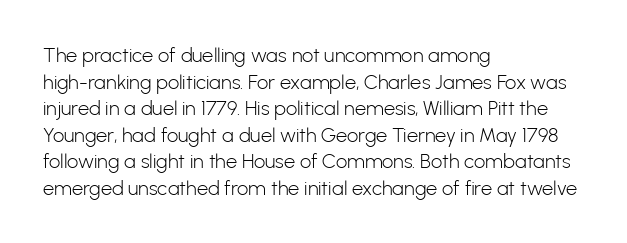
The image shows 20 px text type, upright; set left-aligned, normal line spacing (1.33x), normal letter spacing, not underlined.
